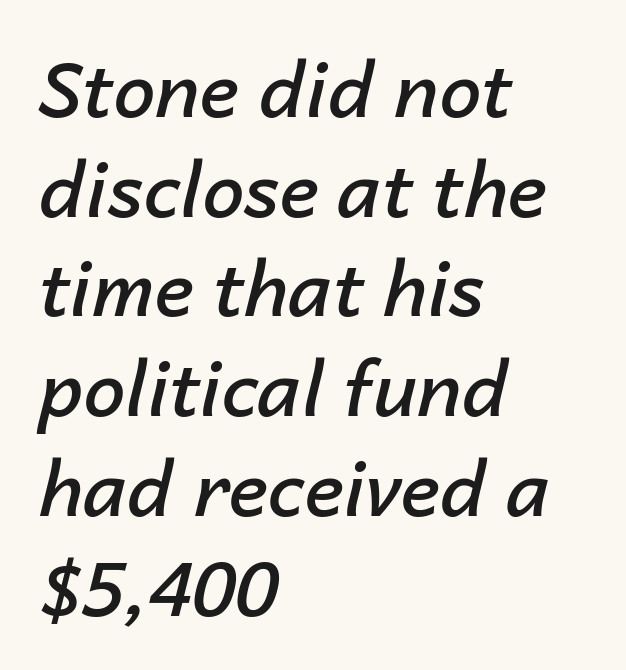
Notice how the stems are inclined rather than vertical — that's the hallmark of italics. The designer left line spacing at the default. The typesetter chose a ragged-right arrangement here. The rendering uses natural spacing where letterforms have individual widths. Standard letterfit; no display-style spreading of the glyphs.
